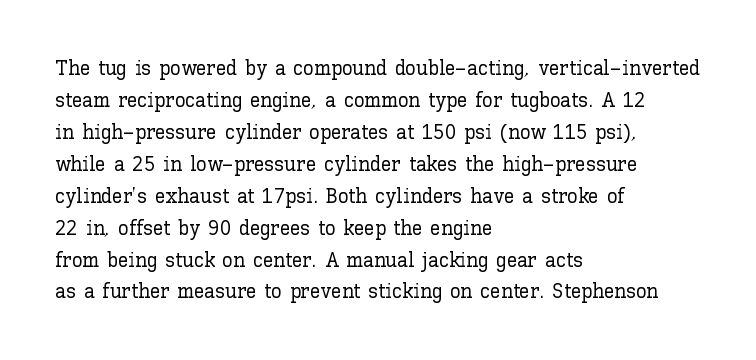
Spacing between characters is what you'd get straight out of the box. This sample is left-justified, so line endings fall wherever the words run out. Has an underline been added? It has not. Evenly set lines give the paragraph a standard silhouette. You can tell it's not italic because the verticals are truly vertical.
